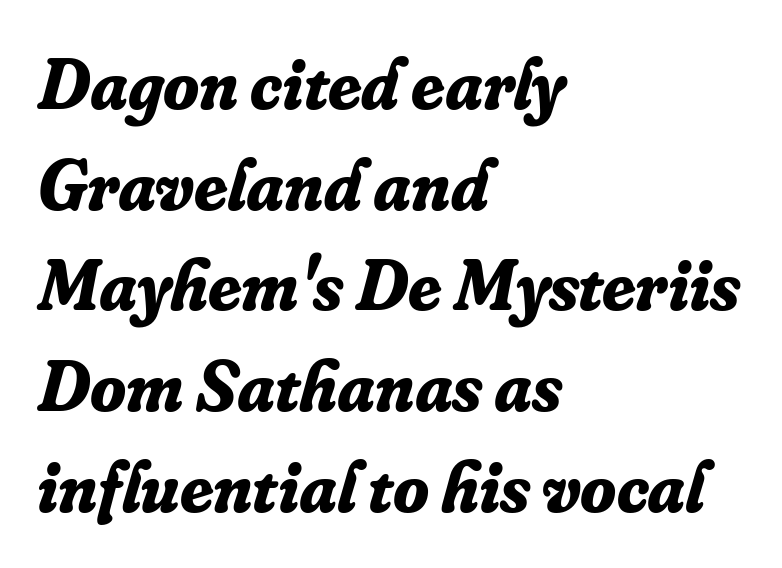
Q: Is the text bold? A: Yes.
Q: Is the text italic (slanted)? A: Yes, it leans right by about 16 degrees.
Q: Is the typeface a serif or a sans-serif typeface? A: Serif.
Q: Is the text underlined? A: No.
Q: How is the paragraph aligned? A: Left-aligned.
Q: Is the spacing between letters normal or unusually wide? A: Normal.
Q: Is the spacing between lines tight, normal or loose? A: Normal.
Q: Width (condensed, normal, or wide)? A: Normal.
Q: Stroke contrast? A: Low.
Q: x-height? A: Small.
Q: Monospaced? A: No.
